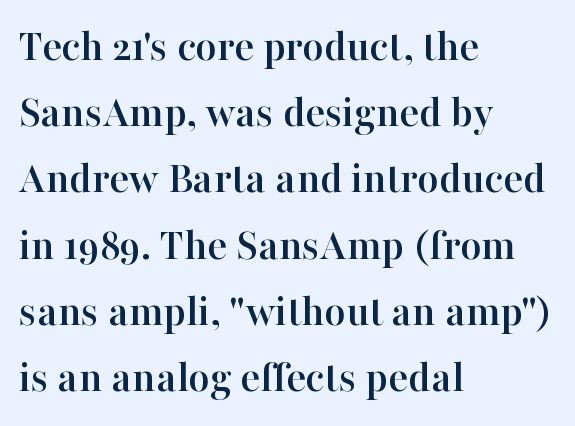
The image shows 46 px serif type, upright; set left-aligned, normal line spacing (1.44x), normal letter spacing, not underlined; high stroke contrast and a medium x-height.
